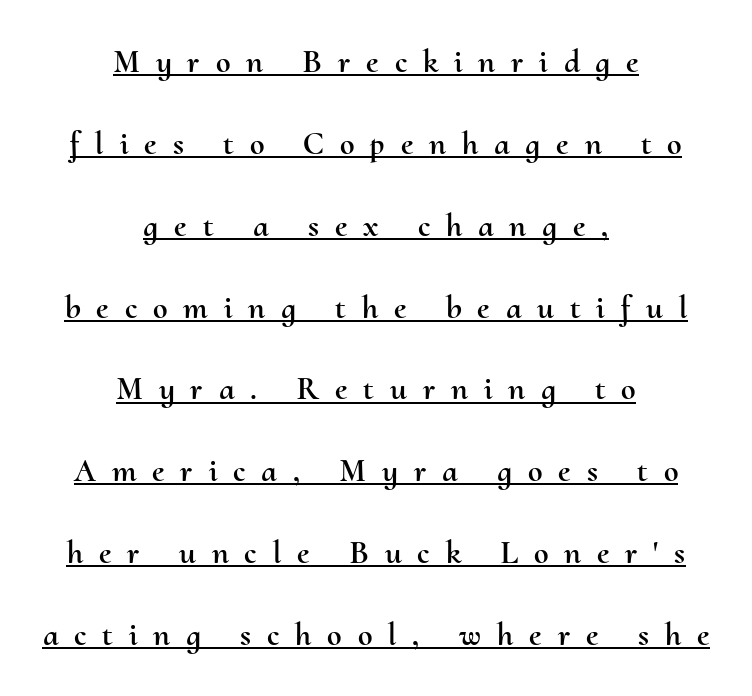
The image shows 33 px text type, upright; set centered, loose line spacing (2.48x), unusually wide letter spacing (+0.48 em), underlined; medium stroke contrast and a small x-height.
